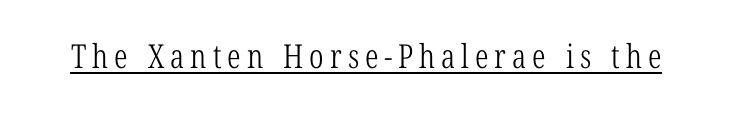
{"serif": "yes", "bold": "no", "weight": "light", "width": "condensed", "stroke_contrast": "low", "x_height": "medium", "monospaced": "no", "underline": "yes", "glyph_px": 33}
